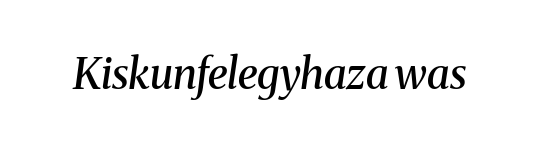
Q: Is the text bold? A: Semi-bold.
Q: Is the text italic (slanted)? A: Yes, it leans right by about 8 degrees.
Q: Is the typeface a serif or a sans-serif typeface? A: Serif.
Q: Is the text underlined? A: No.
Q: Is the spacing between letters normal or unusually wide? A: Normal.
Q: Width (condensed, normal, or wide)? A: Normal.
Q: Stroke contrast? A: Medium.
Q: x-height? A: Medium.
Q: Monospaced? A: No.
